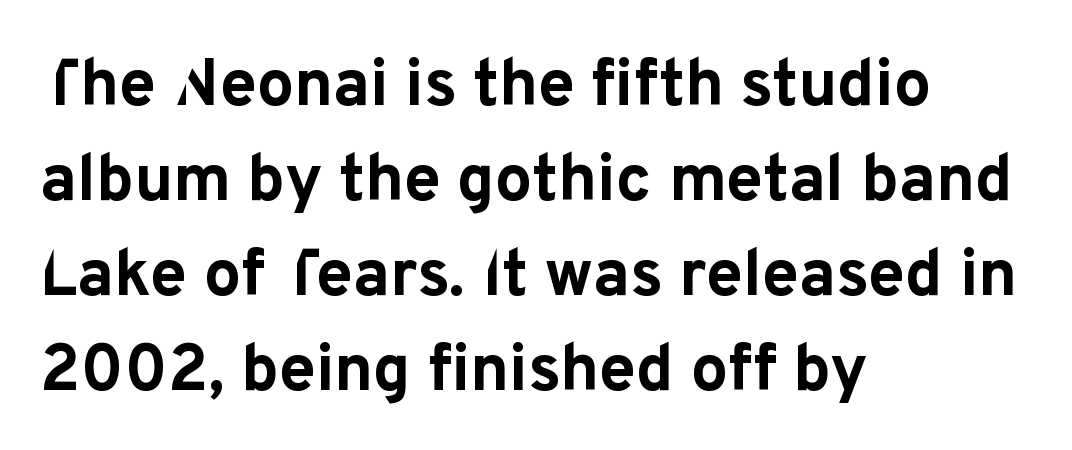
The letters stand upright; this is a roman face. This sample has the flowing, uneven cadence of proportional lettering. Look at the bottom of the vertical strokes: they stop flat, with no serifs. Look at the stroke-to-counter ratio: heavy, a bold.
